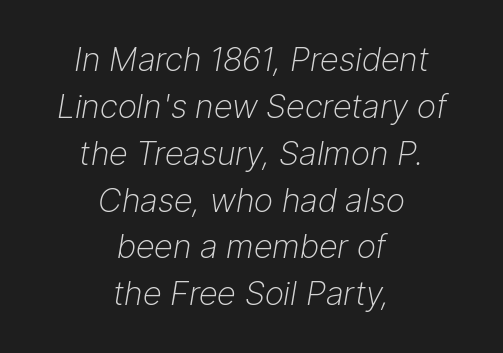
{"italic": "yes", "lean": "right", "slant_degrees": 9, "bold": "no", "weight": "light", "width": "normal", "stroke_contrast": "low", "x_height": "medium", "monospaced": "no", "underline": "no", "align": "center", "line_spacing": "normal", "line_spacing_ratio": 1.42, "letter_spacing": "normal", "letter_spacing_em": 0.0, "glyph_px": 33}
